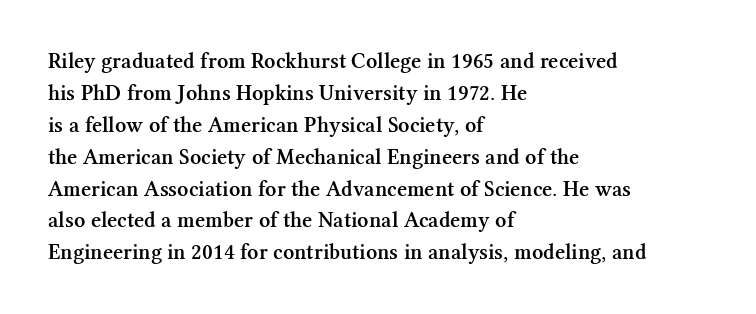
A typesetter would mark this as roman, not italic. If you drew a ruler down the left edge, every line would touch it. Look at the tracking — it's just the regular setting, nothing added. Regular leading.
